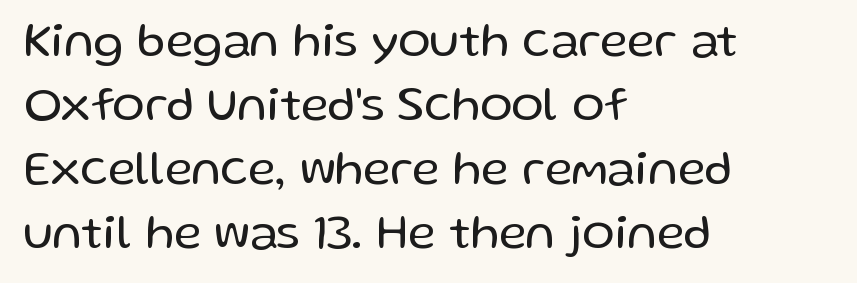
The tracking reads as untouched default to a designer's eye. Spacing verdict: proportional, widths tailored to each character. Evenly set lines give the paragraph a standard silhouette. Heft: none added — not bold.
